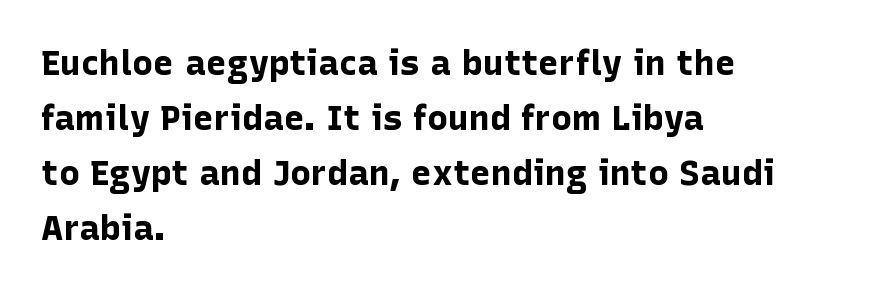
The face used here is a sans, in the tradition of grotesques and geometrics. Ordinary non-slanted type is in use. Character widths vary here, with narrow letters taking less room than wide ones. The strokes are fattened all the way to bold. Regarding leading, the lines here are spaced in the standard way.
